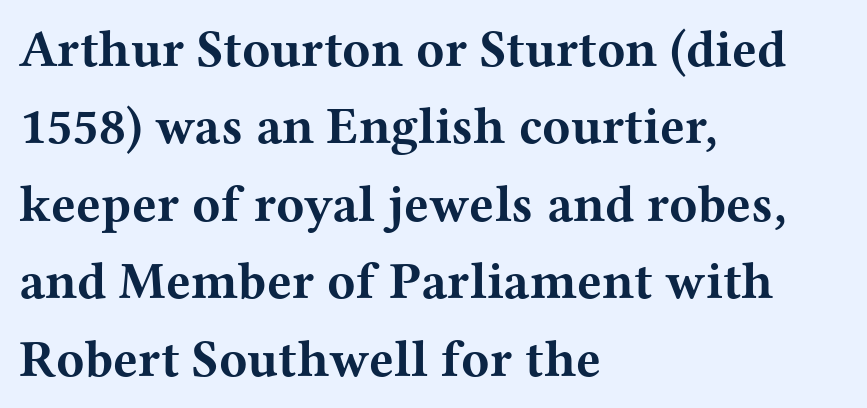
Q: Is the text bold? A: Yes.
Q: Is the text italic (slanted)? A: No, it is upright.
Q: Is the typeface a serif or a sans-serif typeface? A: Serif.
Q: Is the text underlined? A: No.
Q: How is the paragraph aligned? A: Left-aligned.
Q: Is the spacing between letters normal or unusually wide? A: Normal.
Q: Is the spacing between lines tight, normal or loose? A: Normal.
Q: Width (condensed, normal, or wide)? A: Wide.
Q: Stroke contrast? A: Medium.
Q: x-height? A: Medium.
Q: Monospaced? A: No.
